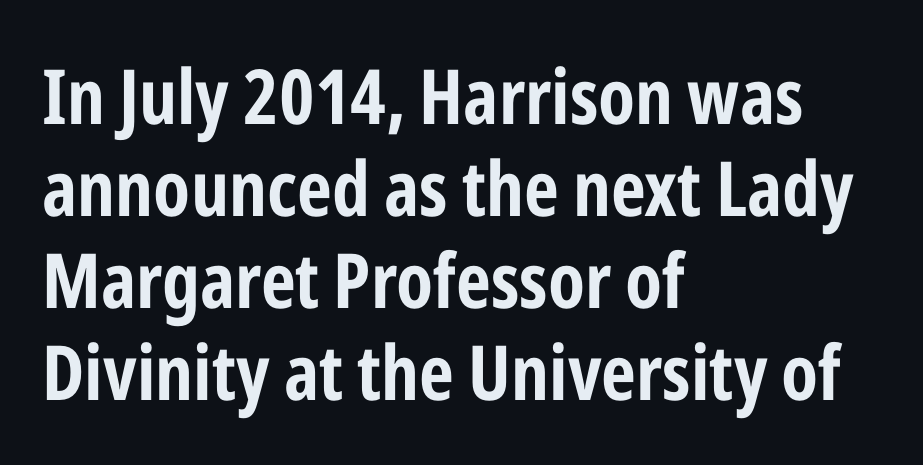
{"serif": "no", "italic": "no", "width": "condensed", "stroke_contrast": "low", "x_height": "medium", "monospaced": "no", "underline": "no", "align": "left", "line_spacing_ratio": 1.21, "letter_spacing": "normal", "letter_spacing_em": 0.0, "glyph_px": 76}
